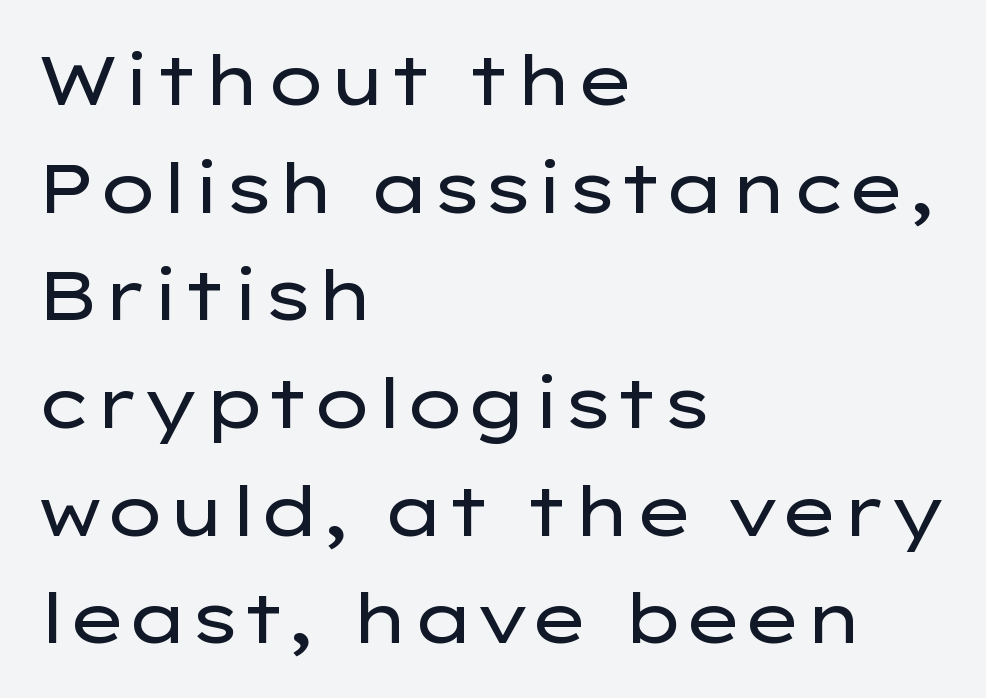
The image shows 69 px regular-weight, wide sans-serif type, upright; set left-aligned, normal line spacing (1.56x), normal letter spacing, not underlined; low stroke contrast and a medium x-height.
